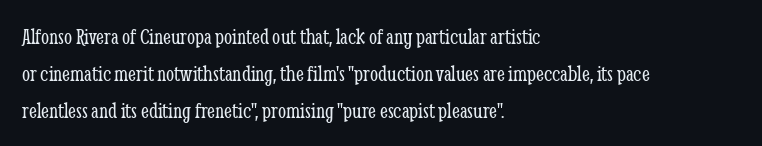
Q: Is the text bold? A: No.
Q: Is the text italic (slanted)? A: No, it is upright.
Q: Is the text underlined? A: No.
Q: How is the paragraph aligned? A: Left-aligned.
Q: Is the spacing between letters normal or unusually wide? A: Normal.
Q: Is the spacing between lines tight, normal or loose? A: Normal.
